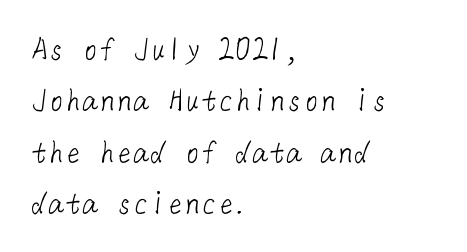
The image shows 34 px light sans-serif type; set left-aligned, normal line spacing (1.51x), normal letter spacing, not underlined; low stroke contrast and a medium x-height.
